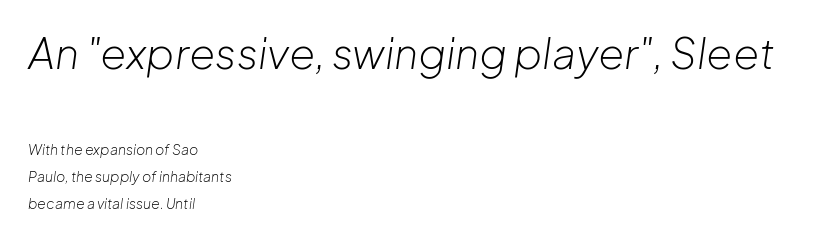
Note: larger setting up top, smaller setting below. You could not count columns in this text — the font is proportionally spaced. The typography opts for an oblique posture over an upright one. Spacing between characters is what you'd get straight out of the box. Is the type heavy? It reads as light-to-regular instead.
